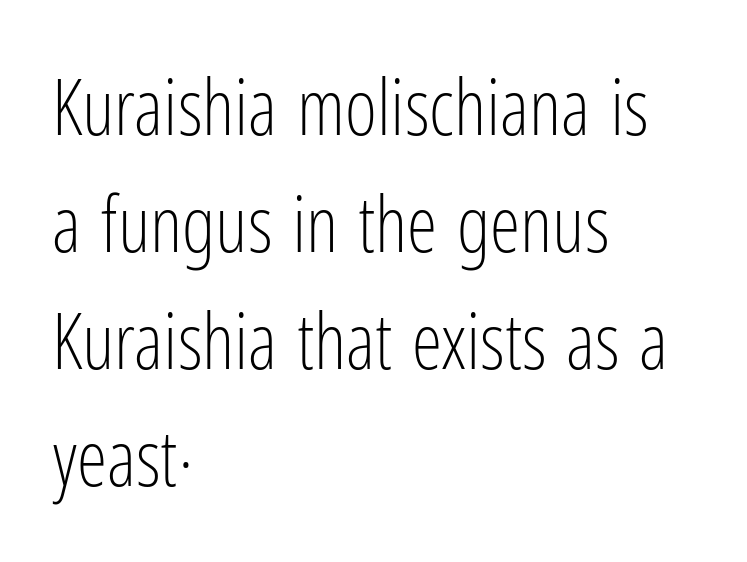
{"serif": "no", "italic": "no", "bold": "no", "weight": "light", "width": "condensed", "stroke_contrast": "low", "x_height": "medium", "monospaced": "no", "underline": "no", "align": "left", "line_spacing": "normal", "line_spacing_ratio": 1.52, "letter_spacing": "normal", "letter_spacing_em": 0.0, "glyph_px": 77}
